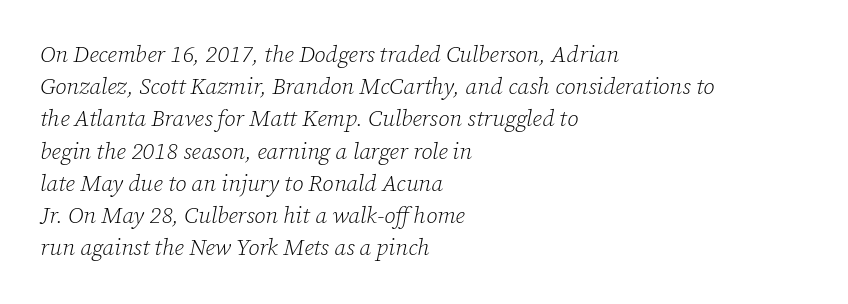
{"italic": "yes", "lean": "right", "slant_degrees": 12, "bold": "no", "underline": "no", "align": "left", "line_spacing": "normal", "line_spacing_ratio": 1.4, "letter_spacing": "normal", "letter_spacing_em": 0.0, "glyph_px": 23}
